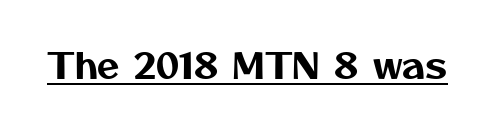
The image shows 36 px sans-serif type; set normal letter spacing, underlined; medium stroke contrast and a medium x-height.
